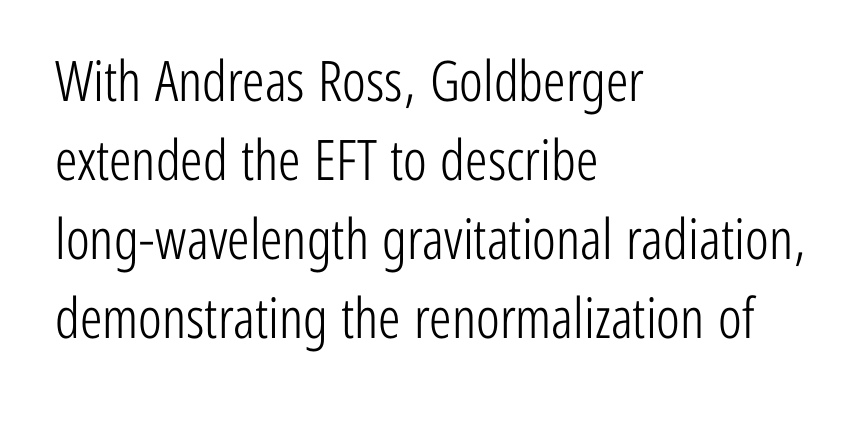
The image shows 56 px light, condensed sans-serif type, upright; set left-aligned, normal line spacing (1.41x), normal letter spacing, not underlined; low stroke contrast and a medium x-height.
